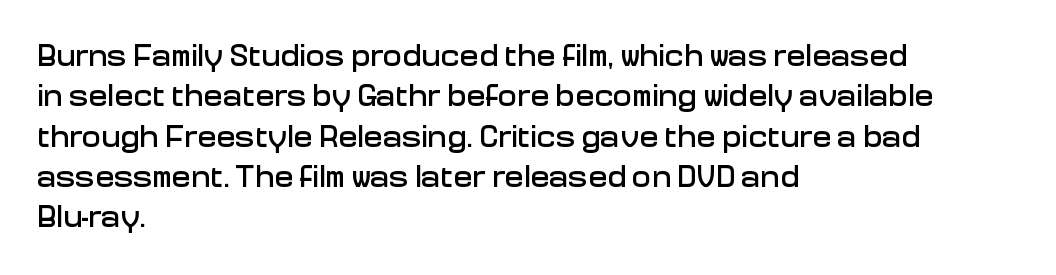
Q: Is the text italic (slanted)? A: No, it is upright.
Q: Is the typeface a serif or a sans-serif typeface? A: Sans-serif.
Q: Is the text underlined? A: No.
Q: How is the paragraph aligned? A: Left-aligned.
Q: Is the spacing between letters normal or unusually wide? A: Normal.
Q: Is the spacing between lines tight, normal or loose? A: Normal.
Q: Width (condensed, normal, or wide)? A: Normal.
Q: Stroke contrast? A: Low.
Q: x-height? A: Medium.
Q: Monospaced? A: No.
